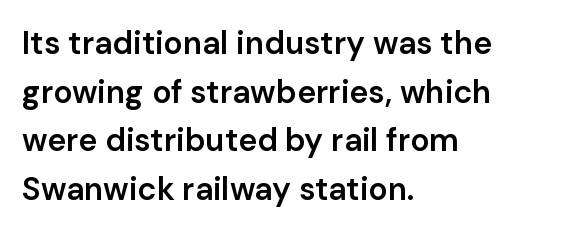
The image shows 32 px semibold sans-serif type, upright; set left-aligned, normal line spacing (1.52x), normal letter spacing, not underlined; low stroke contrast and a medium x-height.
